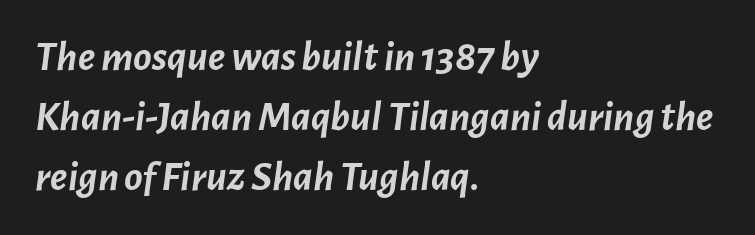
{"italic": "yes", "lean": "right", "slant_degrees": 7, "bold": "yes", "weight": "semibold", "width": "normal", "stroke_contrast": "low", "x_height": "medium", "monospaced": "no", "underline": "no", "align": "left", "line_spacing": "normal", "line_spacing_ratio": 1.4, "letter_spacing": "normal", "letter_spacing_em": 0.0, "glyph_px": 43}
